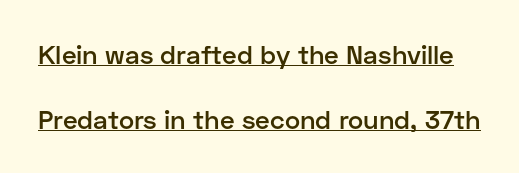
The passage shown stacks its lines with a broad gap. Compared with typical body copy, the letter spacing here is the same. It's the straight-up-and-down kind of type. Typesetter's note: demi weight, one step under bold. The rendered words wear a rule along their underside.
